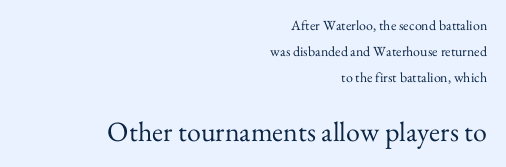
The image shows 28 px regular-weight serif type, upright; set right-aligned, line spacing 1.84x, normal letter spacing, not underlined; the second (bottom) block is 2.0x larger; medium stroke contrast and a small x-height.
